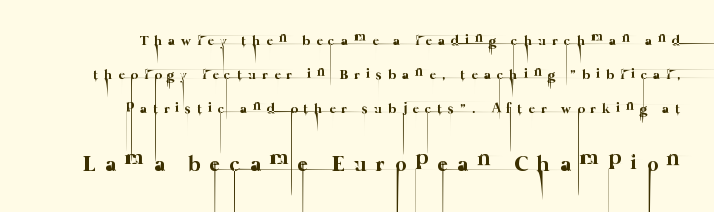
Lines of text with bare space underneath. Substantial extra tracking has been applied to these lines. Whoever set this chose breathing room over compactness in the vertical rhythm. Of the two passages, the one underneath uses the larger point size. Letters have the restrained weight of plain body copy at most.
